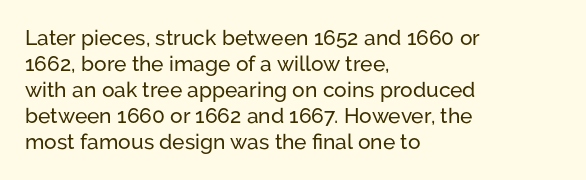
The image shows 21 px text type, upright; set left-aligned, line spacing 1.24x, normal letter spacing, not underlined.
